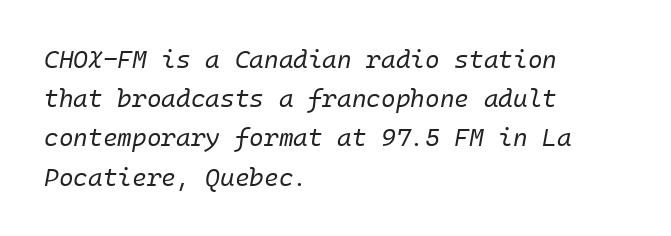
{"italic": "yes", "lean": "right", "slant_degrees": 10, "bold": "no", "underline": "no", "align": "left", "line_spacing": "normal", "line_spacing_ratio": 1.57, "letter_spacing": "normal", "letter_spacing_em": 0.0, "glyph_px": 25}
